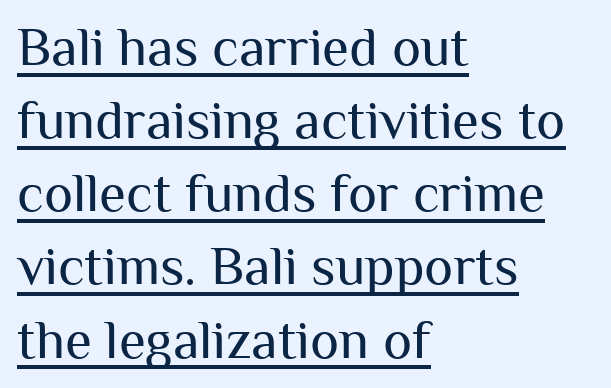
{"serif": "no", "italic": "no", "bold": "no", "weight": "regular", "width": "normal", "stroke_contrast": "medium", "x_height": "medium", "monospaced": "no", "underline": "yes", "align": "left", "line_spacing": "normal", "line_spacing_ratio": 1.33, "letter_spacing": "normal", "letter_spacing_em": 0.0, "glyph_px": 55}
